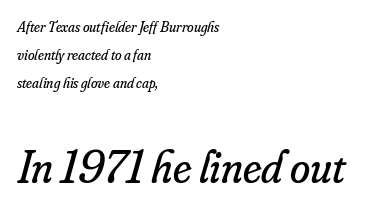
The image shows 46 px regular-weight serif type, italic (leaning right); set left-aligned, line spacing 1.87x, normal letter spacing, not underlined; the second (bottom) block is 3.07x larger; low stroke contrast and a small x-height.
